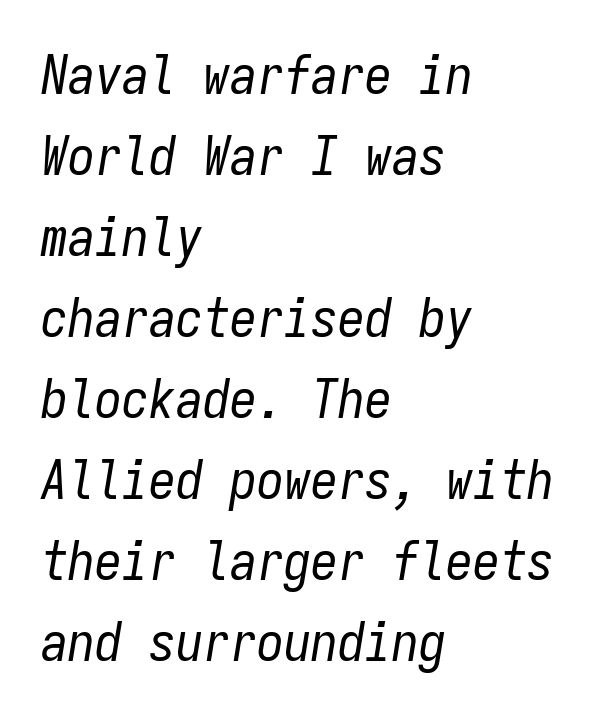
The image shows 54 px regular-weight, condensed type, italic (leaning right), monospaced; set left-aligned, normal line spacing (1.5x), normal letter spacing, not underlined; low stroke contrast and a medium x-height.
